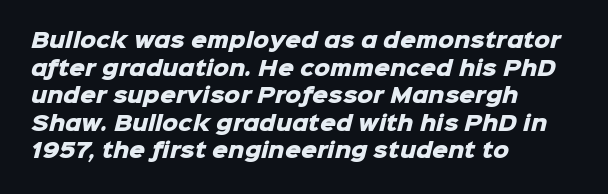
The image shows 20 px bold type; set left-aligned, normal line spacing (1.38x), normal letter spacing, not underlined.
